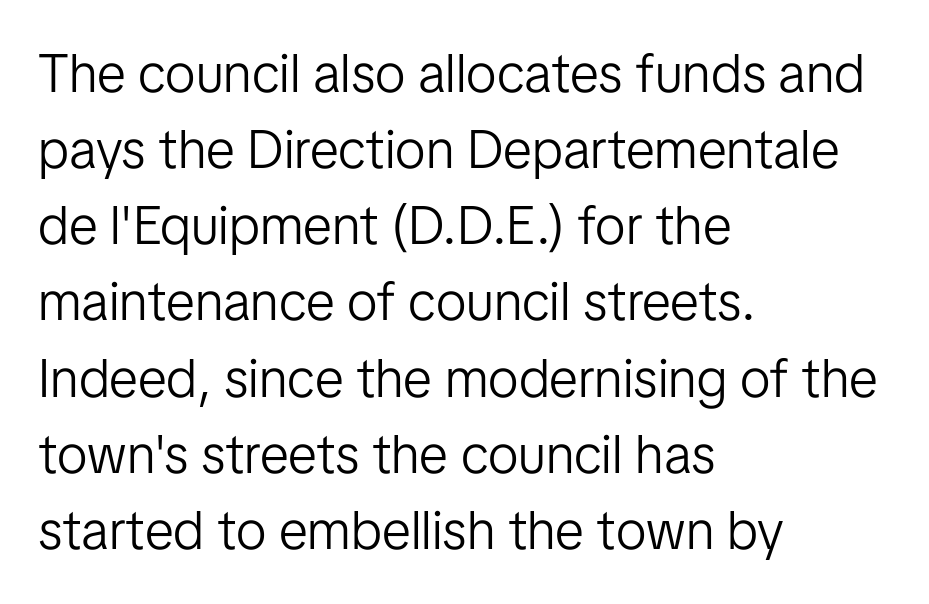
The words here are not underlined. Left-aligned paragraph, ragged on the right. Unbolded letterforms with no extra heft. Between one letter and the next there's only the usual sliver of space.
